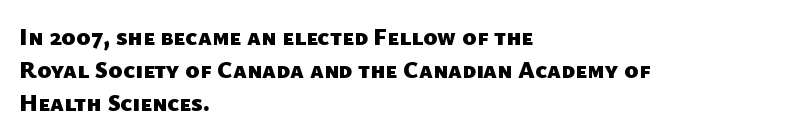
Short note: letters normally spaced. Interline gaps are of average width in this sample. Weight check: bold — yes, fully. Descenders are the only things crossing below the line.
